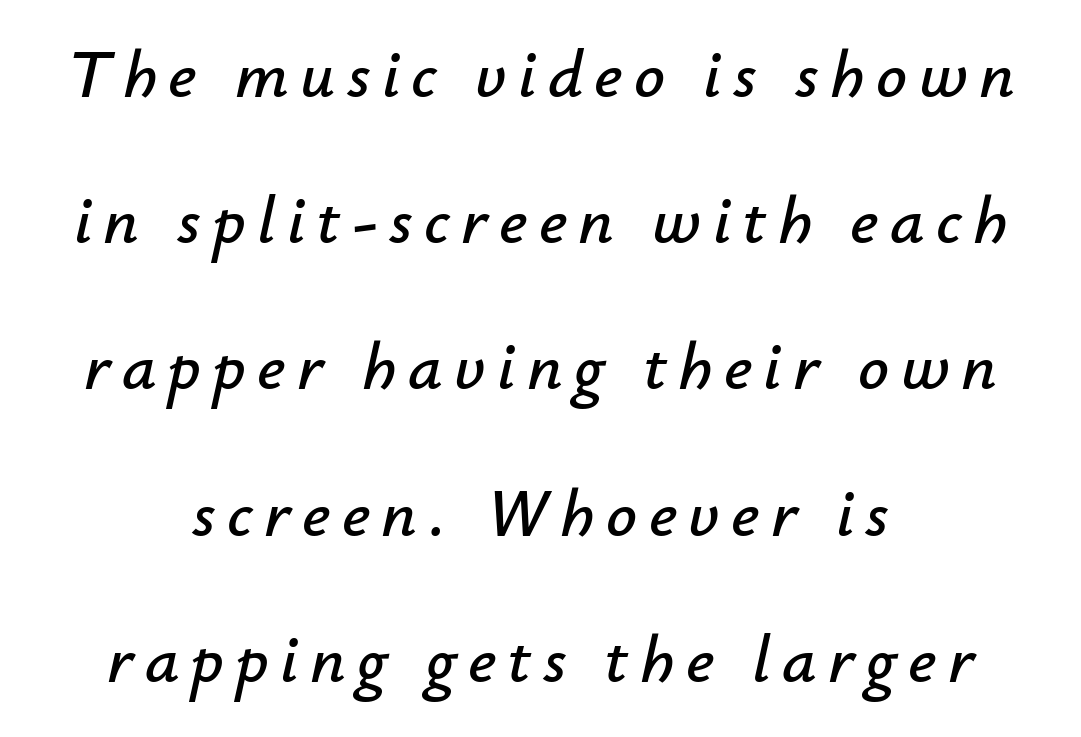
Q: Is the text italic (slanted)? A: Yes, it leans right by about 12 degrees.
Q: Is the text underlined? A: No.
Q: How is the paragraph aligned? A: Centered.
Q: Is the spacing between lines tight, normal or loose? A: Loose.
Q: Width (condensed, normal, or wide)? A: Normal.
Q: Stroke contrast? A: Low.
Q: x-height? A: Small.
Q: Monospaced? A: No.
